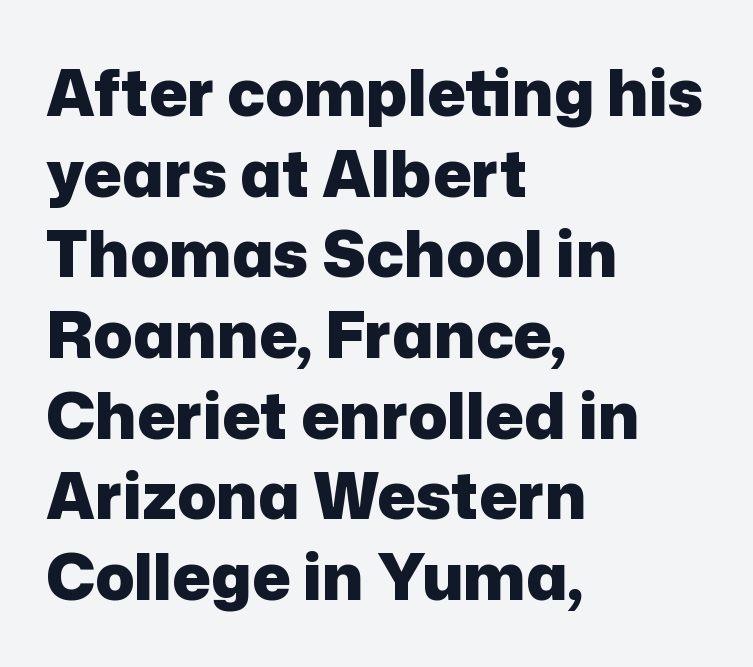
{"serif": "no", "italic": "no", "bold": "yes", "weight": "heavy", "width": "normal", "stroke_contrast": "low", "x_height": "medium", "monospaced": "no", "underline": "no", "align": "left", "line_spacing": "normal", "line_spacing_ratio": 1.26, "letter_spacing": "normal", "letter_spacing_em": 0.0, "glyph_px": 64}
